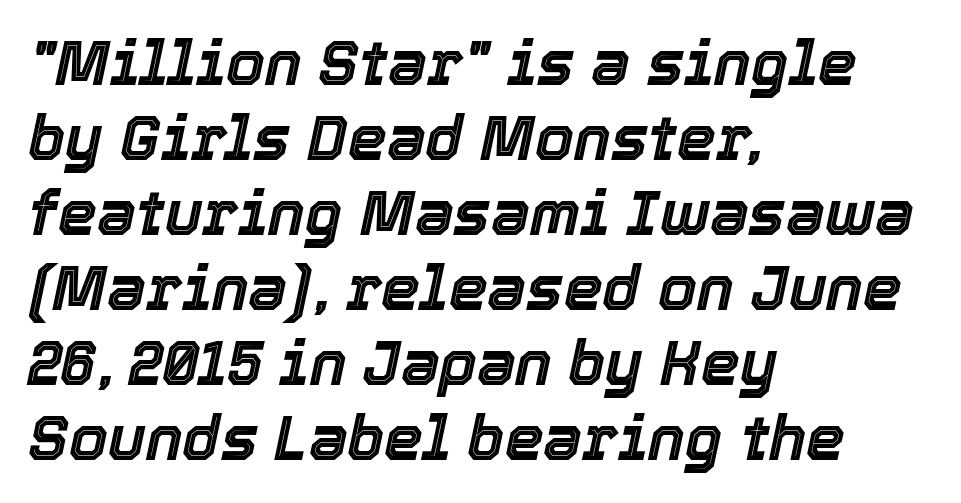
The gaps between neighbouring characters are ordinary and unremarkable. Is this a fixed-width face? No — the glyphs have proportional, varying widths. The glyphs look as if they've been sheared to an angle. The typesetter chose a ragged-right arrangement here. Check the space under the baseline: it is left empty.
